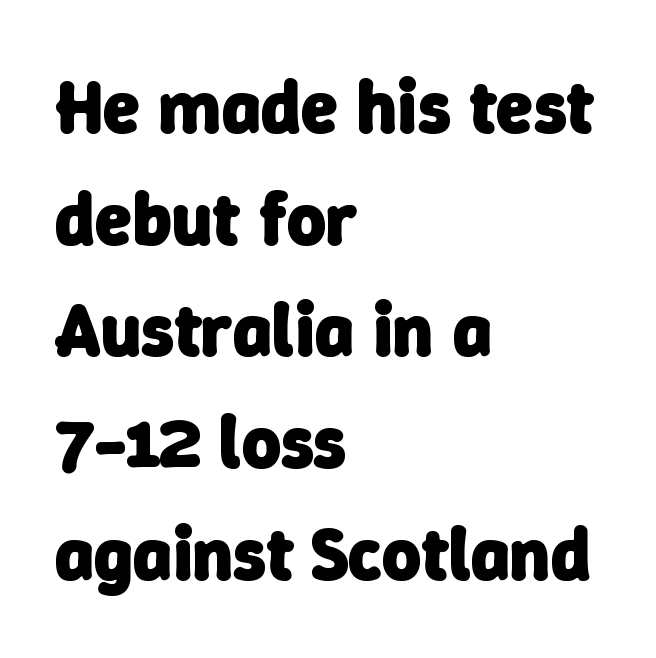
The image shows 75 px heavy sans-serif type; set left-aligned, normal line spacing (1.49x), normal letter spacing, not underlined; low stroke contrast and a medium x-height.
